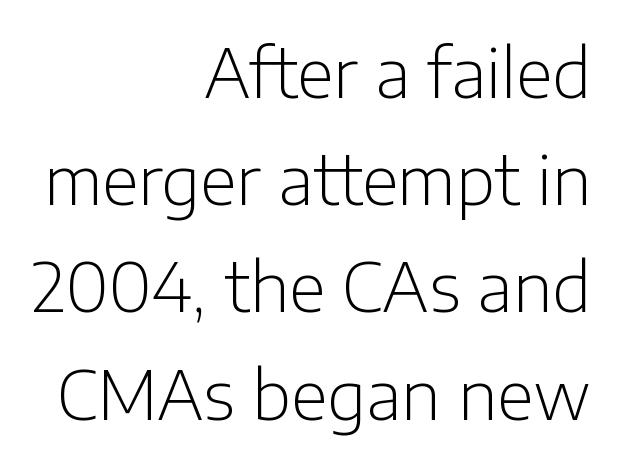
The lettering stays uniformly vertical, giving the passage a roman look. These lines stack with their right ends in a neat column. Here the designer chose a conventional face with non-uniform glyph widths. How would I describe the line gaps? Plain and ordinary. Is the letter spacing exaggerated? No — it looks like the ordinary default. Letters rest on an invisible, unmarked baseline.
